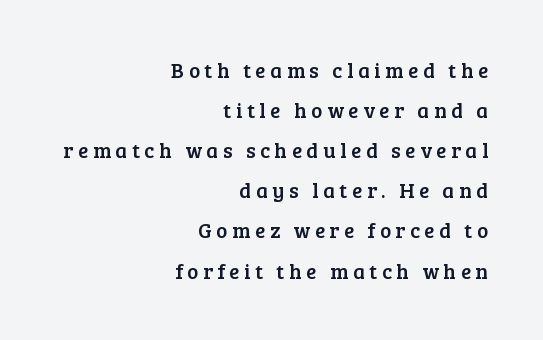
Q: Is the text italic (slanted)? A: No, it is upright.
Q: Is the text underlined? A: No.
Q: How is the paragraph aligned? A: Right-aligned.
Q: Is the spacing between letters normal or unusually wide? A: Unusually wide.
Q: Is the spacing between lines tight, normal or loose? A: Loose.
